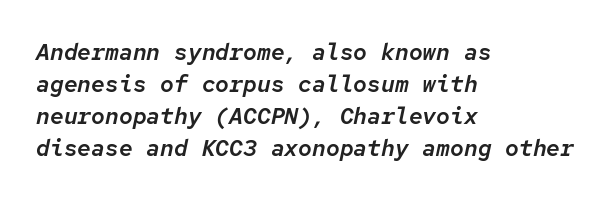
The image shows 23 px text type, italic (leaning right); set left-aligned, normal line spacing (1.39x), normal letter spacing, not underlined.
